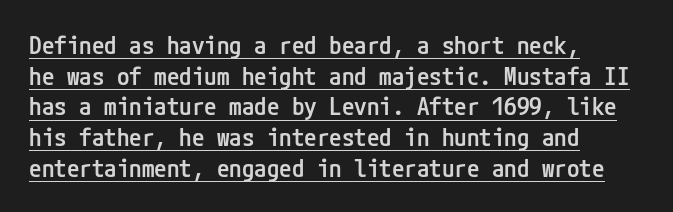
Line beginnings align vertically; line endings do not. The strokes are fattened partway — semibold, not bold. The string is rendered with underlining switched on. The letters sit at their default tracking, neither squeezed nor spread. Style check: upright.
